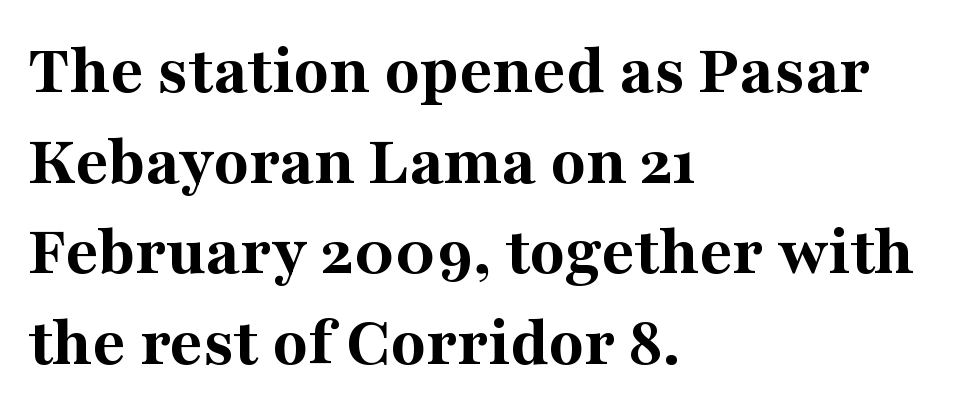
The rendering uses natural spacing where letterforms have individual widths. The block of text has a typical density, with ordinary space between rows. If you drew a line through each stem, it would be perfectly vertical. I'd describe the lettering as bold — thick and assertive.
